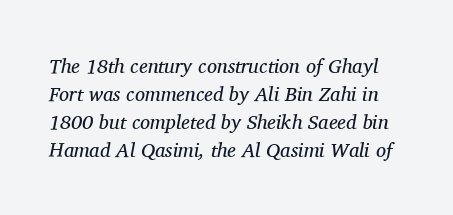
Q: Is the text bold? A: No.
Q: Is the text italic (slanted)? A: Yes, it leans right by about 11 degrees.
Q: Is the text underlined? A: No.
Q: Is the spacing between letters normal or unusually wide? A: Normal.
Q: Is the spacing between lines tight, normal or loose? A: Normal.
